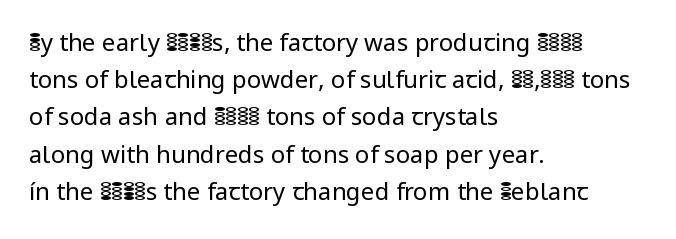
{"italic": "no", "bold": "no", "underline": "no", "align": "left", "line_spacing": "normal", "line_spacing_ratio": 1.55, "letter_spacing": "normal", "letter_spacing_em": 0.0, "glyph_px": 24}
